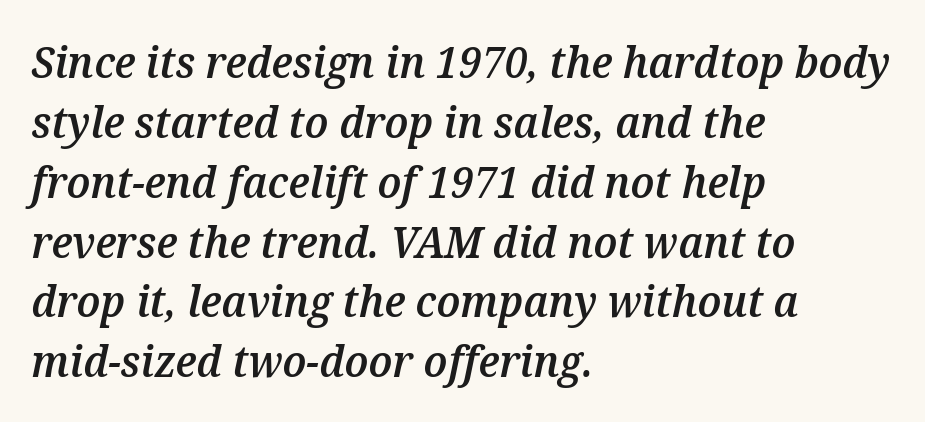
This sample is left-justified, so line endings fall wherever the words run out. Tall strokes in this sample are angled rather than plumb. Vertical spacing — default. This sample uses plain, unmodified letter spacing. Summary of weight: moderately heavy, a semibold. Words float on clear page, feet unadorned.
